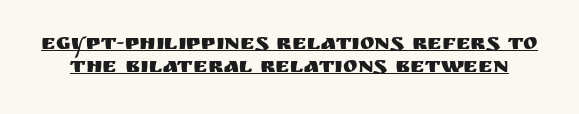
{"italic": "no", "underline": "yes", "line_spacing": "tight", "line_spacing_ratio": 1.03, "letter_spacing": "normal", "letter_spacing_em": 0.0, "glyph_px": 22}
